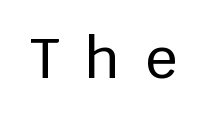
The image shows 56 px sans-serif type, upright; set unusually wide letter spacing (+0.45 em), not underlined; low stroke contrast and a large x-height.
